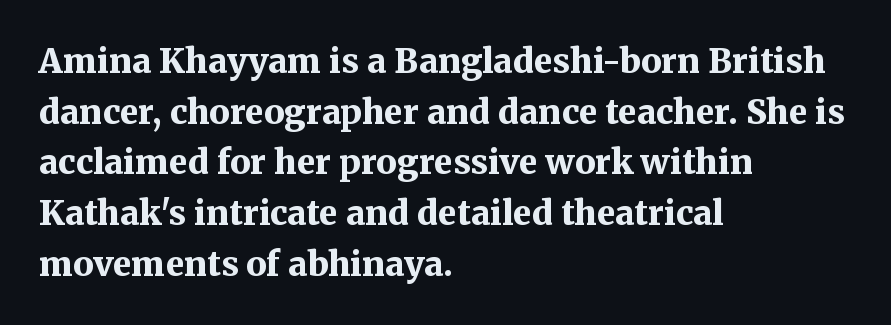
{"serif": "yes", "italic": "no", "bold": "yes", "weight": "bold", "width": "normal", "stroke_contrast": "medium", "x_height": "medium", "monospaced": "no", "underline": "no", "align": "left", "line_spacing": "normal", "line_spacing_ratio": 1.49, "letter_spacing": "normal", "letter_spacing_em": 0.0, "glyph_px": 34}
